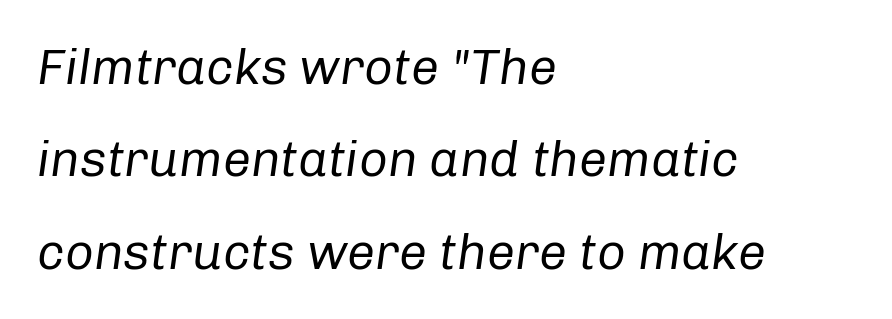
{"italic": "yes", "lean": "right", "slant_degrees": 8, "bold": "no", "weight": "regular", "width": "normal", "stroke_contrast": "low", "x_height": "medium", "monospaced": "no", "underline": "no", "align": "left", "line_spacing_ratio": 1.85, "letter_spacing": "normal", "letter_spacing_em": 0.0, "glyph_px": 50}
